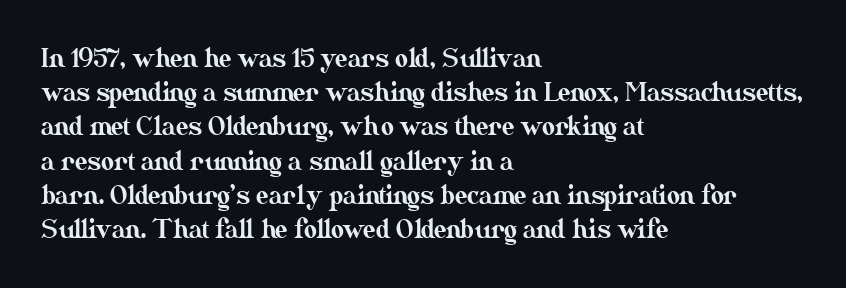
The image shows 25 px text type, upright; set left-aligned, normal line spacing (1.37x), normal letter spacing, not underlined.
